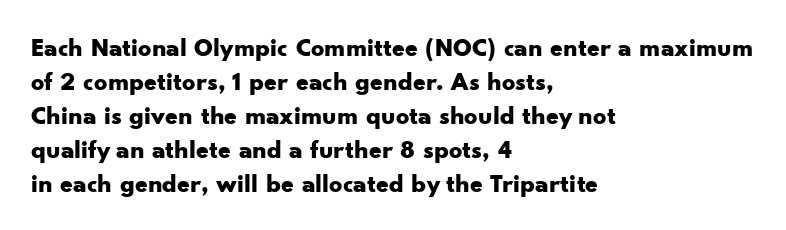
The image shows 26 px bold type, upright; set left-aligned, normal line spacing (1.31x), normal letter spacing, not underlined.
